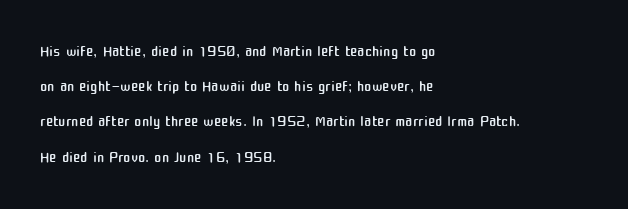
A quiet, ordinary-to-light weight characterises the typeface. Default kerning and tracking; the words read as compact shapes. These lines stack with their left ends in a neat column. The leading is moderate, giving the passage an even texture.
